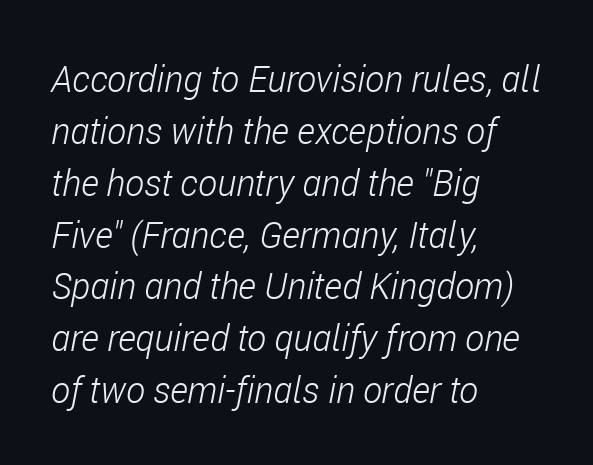
Q: Is the text bold? A: No.
Q: Is the text italic (slanted)? A: Yes, it leans right by about 11 degrees.
Q: Is the text underlined? A: No.
Q: How is the paragraph aligned? A: Left-aligned.
Q: Is the spacing between letters normal or unusually wide? A: Normal.
Q: Is the spacing between lines tight, normal or loose? A: Normal.
Q: Width (condensed, normal, or wide)? A: Condensed.
Q: Stroke contrast? A: Low.
Q: x-height? A: Medium.
Q: Monospaced? A: No.
